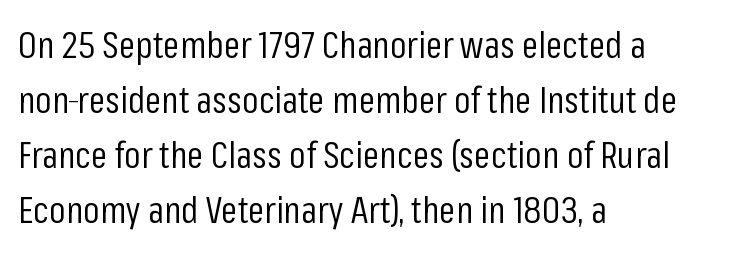
Q: Is the text bold? A: No.
Q: Is the text italic (slanted)? A: No, it is upright.
Q: Is the typeface a serif or a sans-serif typeface? A: Sans-serif.
Q: Is the text underlined? A: No.
Q: How is the paragraph aligned? A: Left-aligned.
Q: Is the spacing between letters normal or unusually wide? A: Normal.
Q: Is the spacing between lines tight, normal or loose? A: Normal.
Q: Width (condensed, normal, or wide)? A: Condensed.
Q: Stroke contrast? A: Low.
Q: x-height? A: Medium.
Q: Monospaced? A: No.
